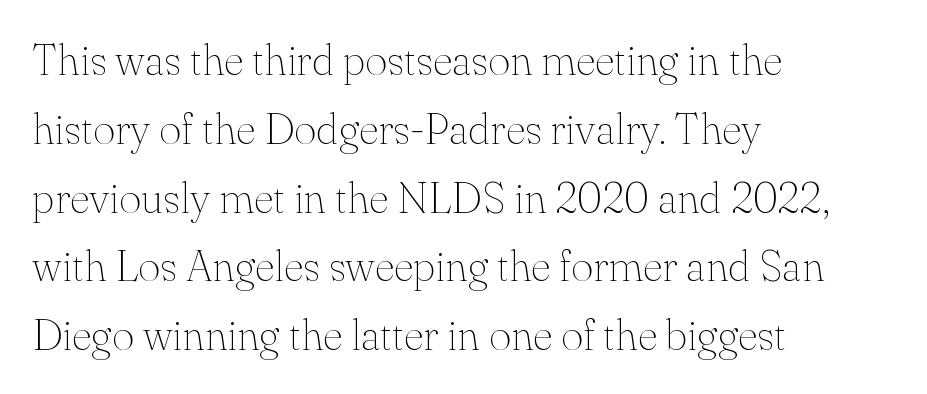
Underline: absent. Left-aligned paragraph, ragged on the right. Proportional: the letters do not fall into vertical columns. These lines sit exactly where default settings would place them.
